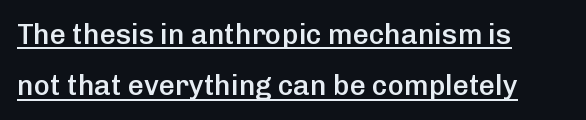
Q: Is the text bold? A: Semi-bold.
Q: Is the text italic (slanted)? A: No, it is upright.
Q: Is the typeface a serif or a sans-serif typeface? A: Sans-serif.
Q: Is the text underlined? A: Yes.
Q: How is the paragraph aligned? A: Left-aligned.
Q: Is the spacing between letters normal or unusually wide? A: Normal.
Q: Width (condensed, normal, or wide)? A: Normal.
Q: Stroke contrast? A: Low.
Q: x-height? A: Medium.
Q: Monospaced? A: No.
